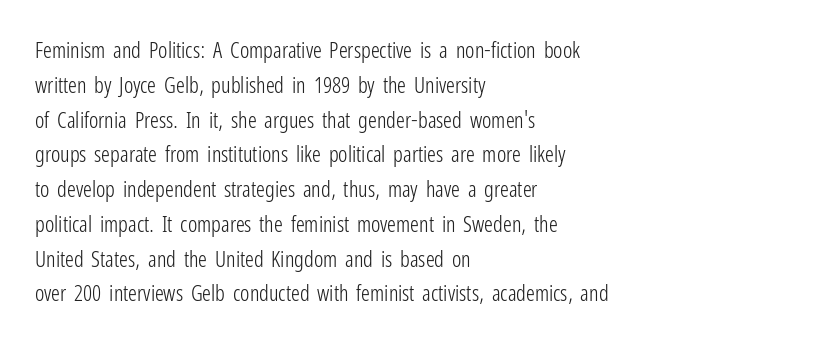
All the whitespace from short lines collects on the right. No extra tracking has been applied to these lines. Characters remain perfectly vertical along every line. The space beneath each line is pristine and unruled. Vertical stems look standard width or narrower in stroke.
